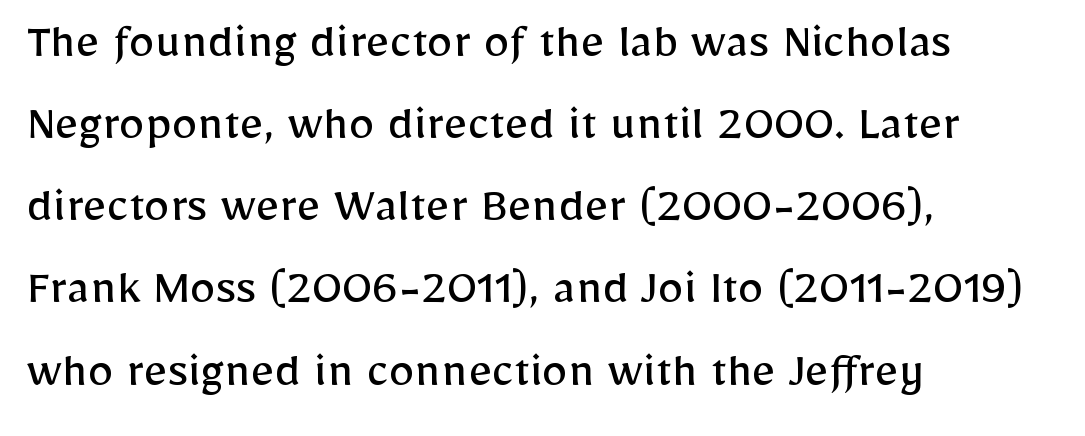
Q: Is the text bold? A: No.
Q: Is the text italic (slanted)? A: No, it is upright.
Q: Is the typeface a serif or a sans-serif typeface? A: Sans-serif.
Q: Is the text underlined? A: No.
Q: How is the paragraph aligned? A: Left-aligned.
Q: Is the spacing between letters normal or unusually wide? A: Normal.
Q: Is the spacing between lines tight, normal or loose? A: Normal.
Q: Width (condensed, normal, or wide)? A: Normal.
Q: Stroke contrast? A: Low.
Q: x-height? A: Medium.
Q: Monospaced? A: No.
